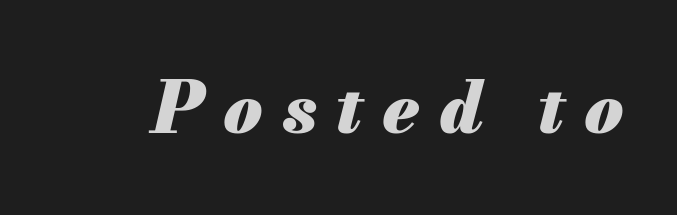
The image shows 71 px heavy type, italic (leaning right); set unusually wide letter spacing (+0.27 em), not underlined; medium stroke contrast and a small x-height.
